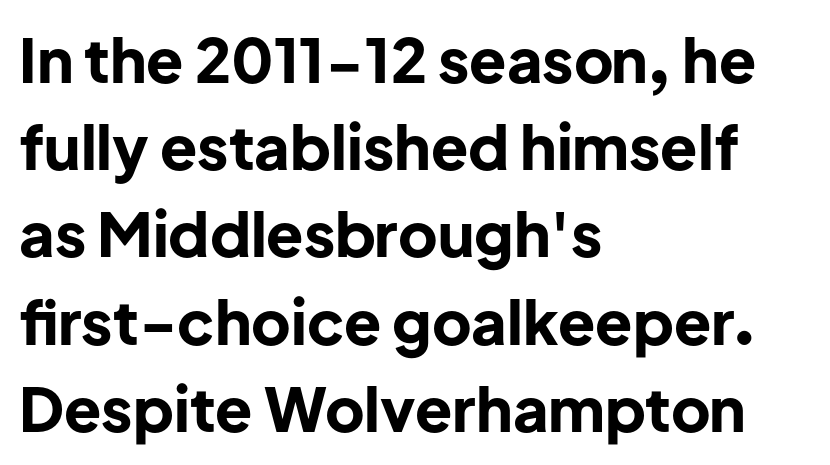
Q: Is the text bold? A: Yes.
Q: Is the text italic (slanted)? A: No, it is upright.
Q: Is the typeface a serif or a sans-serif typeface? A: Sans-serif.
Q: Is the text underlined? A: No.
Q: How is the paragraph aligned? A: Left-aligned.
Q: Is the spacing between letters normal or unusually wide? A: Normal.
Q: Is the spacing between lines tight, normal or loose? A: Normal.
Q: Width (condensed, normal, or wide)? A: Normal.
Q: Stroke contrast? A: Low.
Q: x-height? A: Medium.
Q: Monospaced? A: No.
